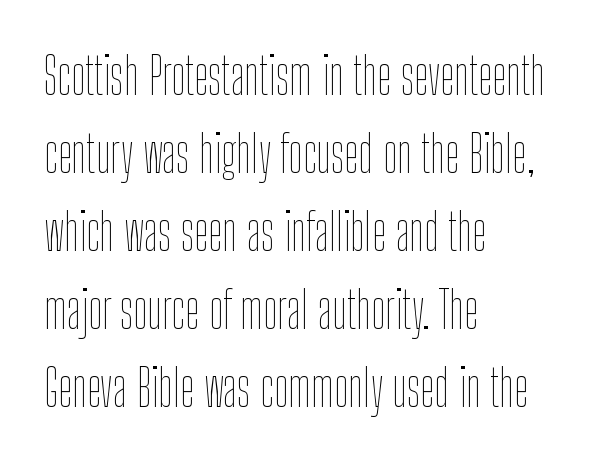
{"italic": "no", "bold": "no", "weight": "thin", "width": "condensed", "stroke_contrast": "low", "x_height": "medium", "monospaced": "no", "underline": "no", "align": "left", "line_spacing": "normal", "line_spacing_ratio": 1.53, "letter_spacing": "normal", "letter_spacing_em": 0.0, "glyph_px": 51}
